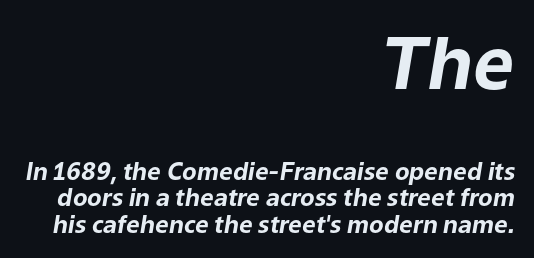
Q: Is the text bold? A: Yes.
Q: Is the text italic (slanted)? A: Yes, it leans right by about 9 degrees.
Q: Is the text underlined? A: No.
Q: How is the paragraph aligned? A: Right-aligned.
Q: Is the spacing between letters normal or unusually wide? A: Normal.
Q: Is the spacing between lines tight, normal or loose? A: Tight.
Q: Which block of text is set in a larger size, the first (top) or the second (bottom)? A: The first (top) one.
Q: Width (condensed, normal, or wide)? A: Normal.
Q: Stroke contrast? A: Low.
Q: x-height? A: Medium.
Q: Monospaced? A: No.
